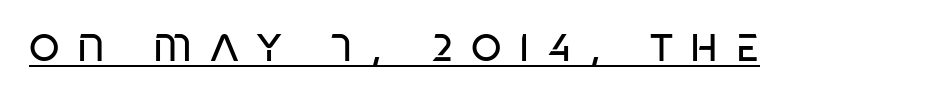
{"serif": "no", "italic": "no", "bold": "no", "weight": "regular", "width": "condensed", "stroke_contrast": "low", "x_height": "large", "monospaced": "no", "underline": "yes", "letter_spacing": "wide", "letter_spacing_em": 0.45, "glyph_px": 39}
